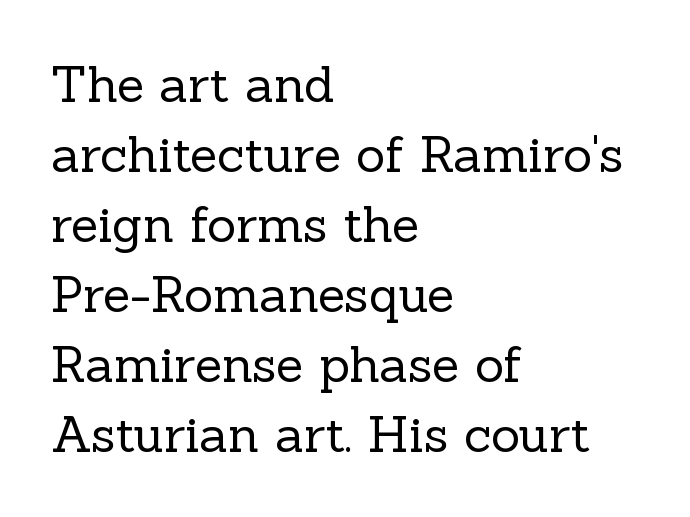
{"serif": "yes", "italic": "no", "bold": "no", "weight": "regular", "width": "normal", "x_height": "medium", "monospaced": "no", "underline": "no", "align": "left", "line_spacing": "normal", "line_spacing_ratio": 1.4, "letter_spacing": "normal", "letter_spacing_em": 0.0, "glyph_px": 50}
